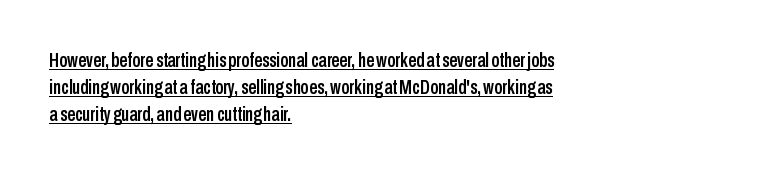
Q: Is the text italic (slanted)? A: No, it is upright.
Q: Is the text underlined? A: Yes.
Q: How is the paragraph aligned? A: Left-aligned.
Q: Is the spacing between letters normal or unusually wide? A: Normal.
Q: Is the spacing between lines tight, normal or loose? A: Normal.
